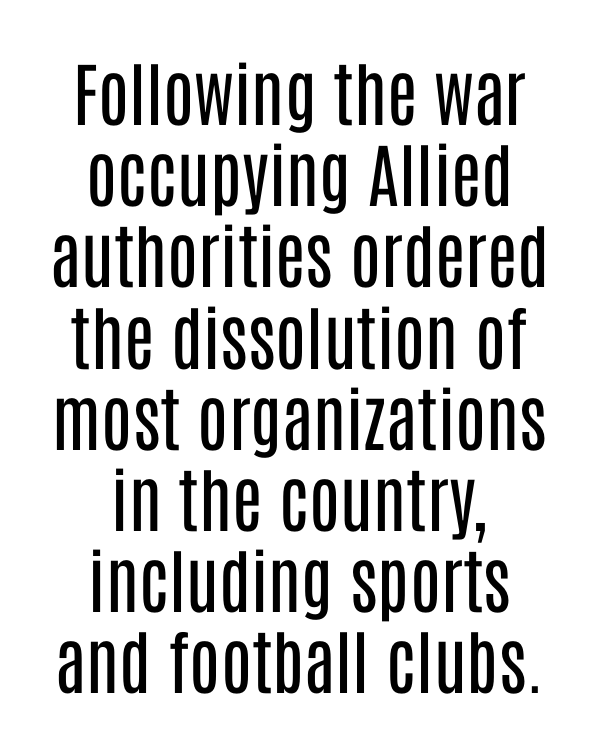
{"serif": "no", "italic": "no", "bold": "no", "weight": "regular", "width": "condensed", "stroke_contrast": "low", "x_height": "large", "monospaced": "no", "underline": "no", "align": "center", "line_spacing_ratio": 1.16, "letter_spacing": "normal", "letter_spacing_em": 0.0, "glyph_px": 70}
